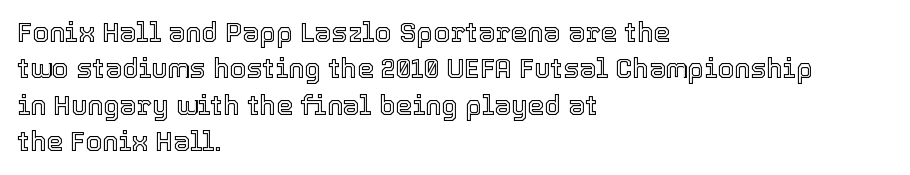
Q: Is the text italic (slanted)? A: No, it is upright.
Q: Is the text underlined? A: No.
Q: How is the paragraph aligned? A: Left-aligned.
Q: Is the spacing between letters normal or unusually wide? A: Normal.
Q: Is the spacing between lines tight, normal or loose? A: Normal.
